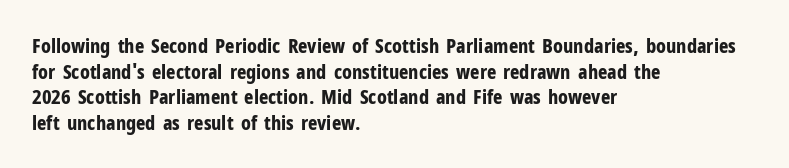
The letters stand straight up with perfectly vertical stems. The space directly below the letters is spotless. Letter spacing: default. Bold? Absolutely — the strokes are thick and heavy. The leading is moderate, giving the passage an even texture. The lines in this sample share a left origin and differ only in where they stop.
